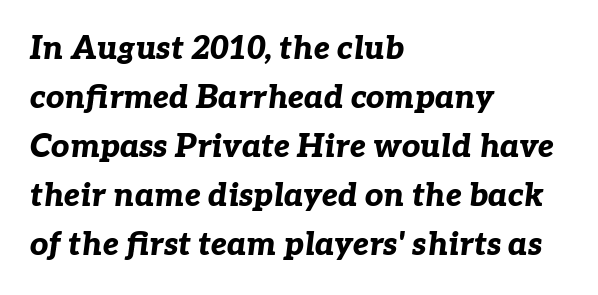
The typography opts for an oblique posture over an upright one. One-word summary of the alignment: left. Think of a printed novel: that variable character pitch is what you see here. Beneath every word, the page is bare. Short note: letters normally spaced.
